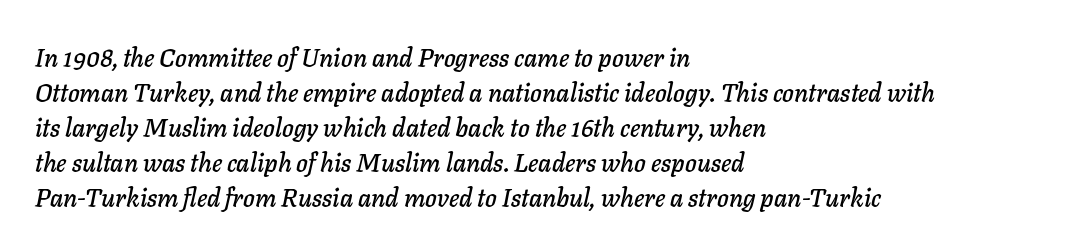
The image shows 25 px text type, italic (leaning right); set left-aligned, normal line spacing (1.4x), normal letter spacing, not underlined.
